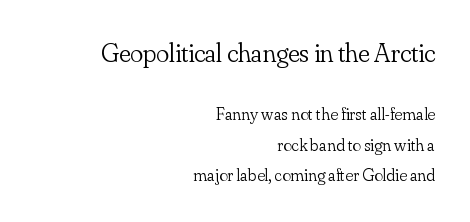
Type size steps down from the first block to the second. Vertical spacing — default. Summary of weight: not heavy and not bold. This is the regular roman posture of the typeface. Nothing unusual about the tracking: characters are spaced as the font intends.
